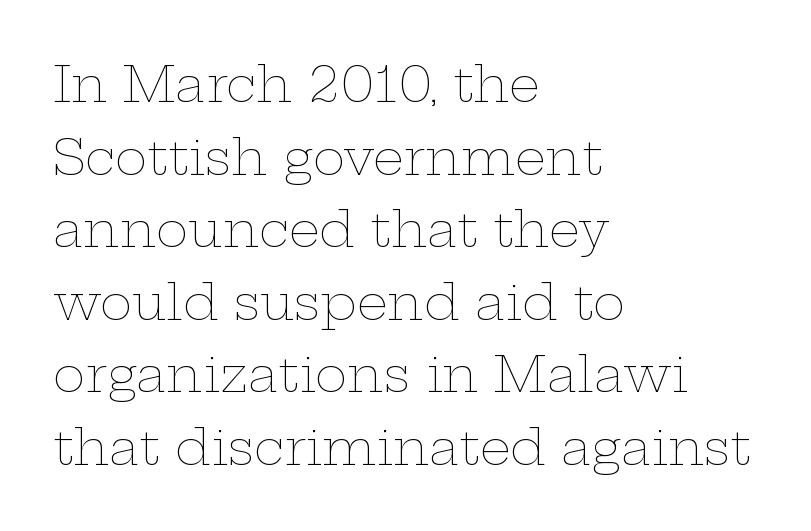
The image shows 49 px thin, wide type, upright; set left-aligned, normal line spacing (1.48x), normal letter spacing, not underlined; low stroke contrast and a medium x-height.
